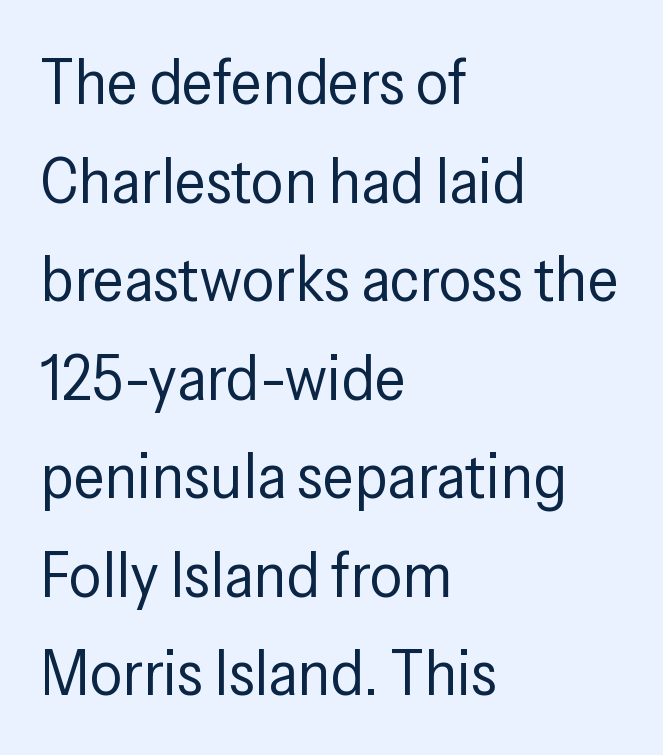
Q: Is the text bold? A: No.
Q: Is the text italic (slanted)? A: No, it is upright.
Q: Is the typeface a serif or a sans-serif typeface? A: Sans-serif.
Q: Is the text underlined? A: No.
Q: How is the paragraph aligned? A: Left-aligned.
Q: Is the spacing between letters normal or unusually wide? A: Normal.
Q: Is the spacing between lines tight, normal or loose? A: Normal.
Q: Width (condensed, normal, or wide)? A: Condensed.
Q: Stroke contrast? A: Low.
Q: x-height? A: Medium.
Q: Monospaced? A: No.
